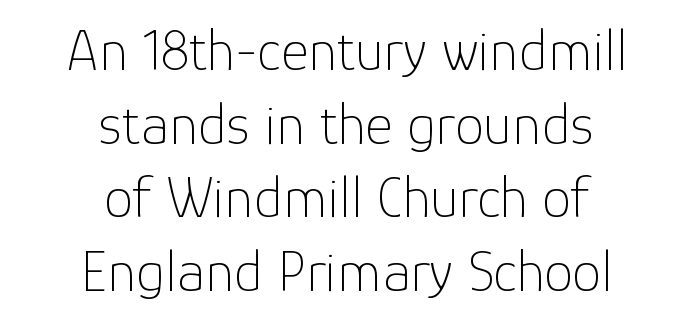
Typeset on center — no edge is straight. The space directly below the letters is spotless. The glyphs in this specimen are sans serif. This sample has the flowing, uneven cadence of proportional lettering.
